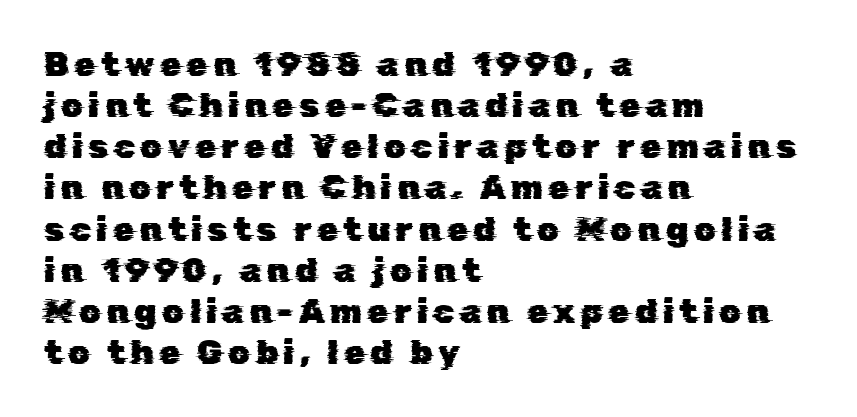
The image shows 34 px sans-serif type; set left-aligned, line spacing 1.21x, not underlined; low stroke contrast and a medium x-height.
